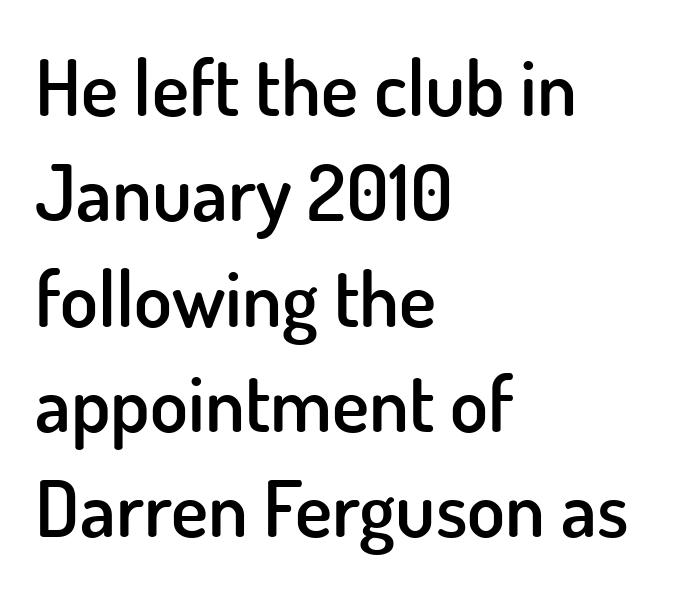
{"serif": "no", "italic": "no", "bold": "semi", "weight": "semibold", "width": "normal", "stroke_contrast": "low", "x_height": "small", "monospaced": "no", "underline": "no", "align": "left", "line_spacing": "normal", "line_spacing_ratio": 1.35, "letter_spacing": "normal", "letter_spacing_em": 0.0, "glyph_px": 78}
